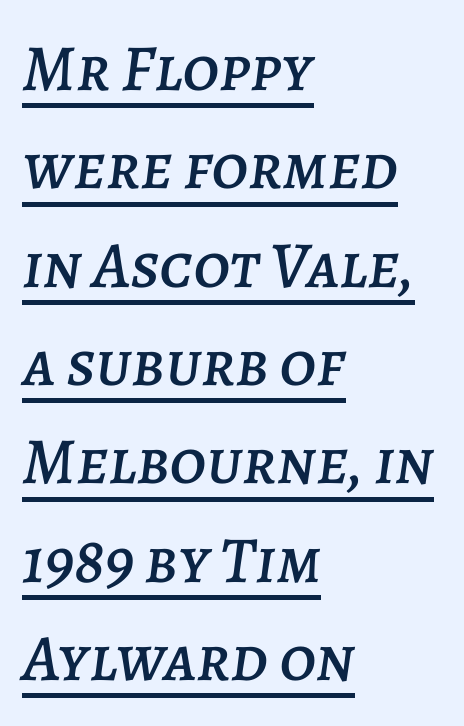
{"italic": "yes", "lean": "right", "slant_degrees": 7, "width": "normal", "stroke_contrast": "low", "x_height": "large", "monospaced": "no", "underline": "yes", "align": "left", "line_spacing": "normal", "line_spacing_ratio": 1.49, "letter_spacing": "normal", "letter_spacing_em": 0.0, "glyph_px": 66}
